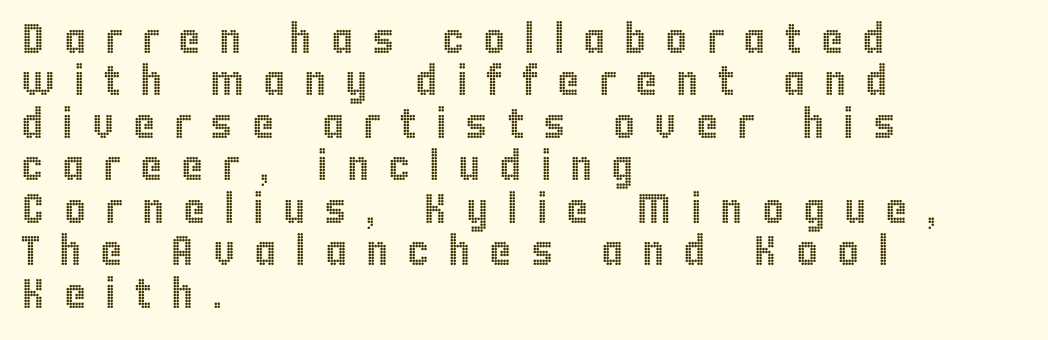
This sample is left-justified, so line endings fall wherever the words run out. Check under the words: just untouched page. This sample uses an upright cut, with every glyph sitting square on the baseline. The passage shown stacks its lines with hardly any gap. Looks like regular typesetting: each glyph gets only the width it needs.
